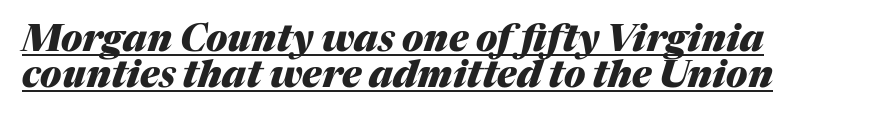
The image shows 37 px heavy type, italic (leaning right); set left-aligned, tight line spacing (0.98x), normal letter spacing, underlined; medium stroke contrast and a medium x-height.
